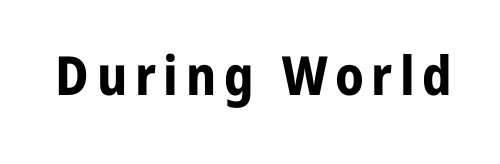
The image shows 54 px bold sans-serif type, upright; set not underlined; low stroke contrast and a medium x-height.
